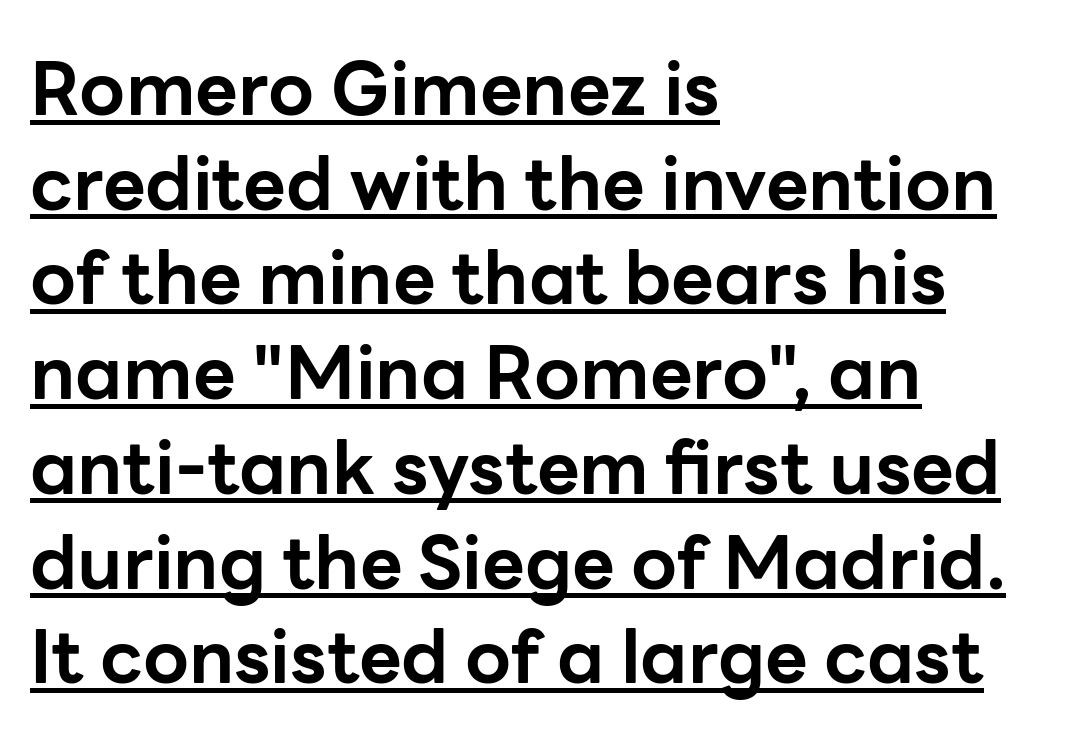
These lines are set flush left with a ragged right edge. Looks like someone drew a line under every word here. A normal amount of white space separates one row of letters from the next. Posture: straight, roman, zero tilt. These words are printed bold, with thick strokes throughout. Looks like regular typesetting: each glyph gets only the width it needs.
